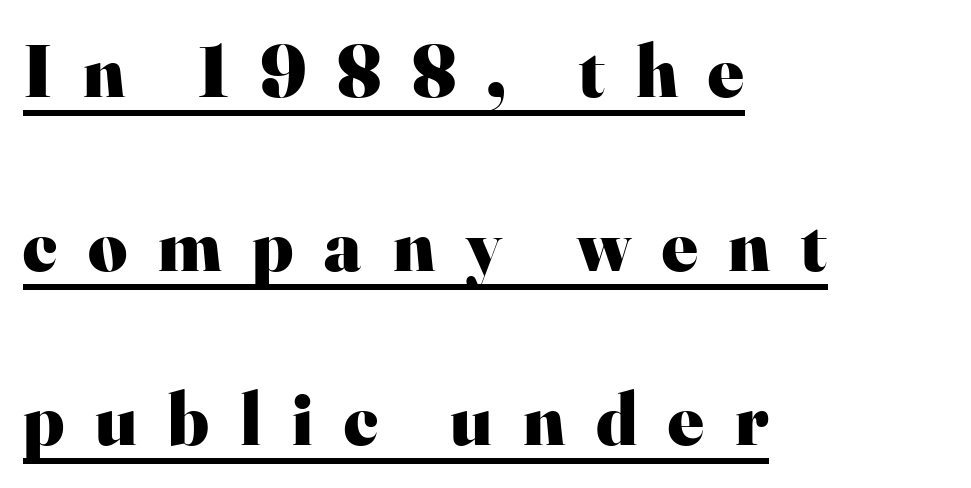
Q: Is the text bold? A: Yes.
Q: Is the text italic (slanted)? A: No, it is upright.
Q: Is the typeface a serif or a sans-serif typeface? A: Serif.
Q: Is the text underlined? A: Yes.
Q: How is the paragraph aligned? A: Left-aligned.
Q: Is the spacing between letters normal or unusually wide? A: Unusually wide.
Q: Is the spacing between lines tight, normal or loose? A: Loose.
Q: Width (condensed, normal, or wide)? A: Normal.
Q: Stroke contrast? A: High.
Q: x-height? A: Small.
Q: Monospaced? A: No.
